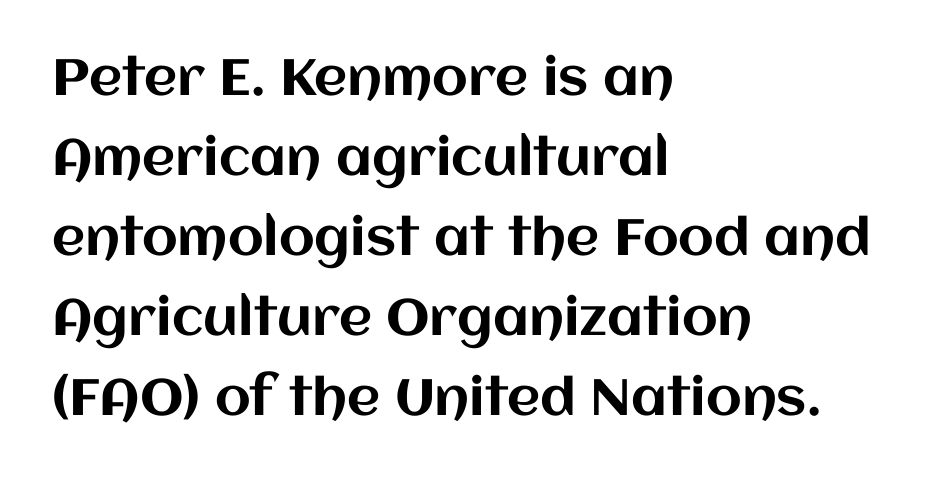
Q: Is the text italic (slanted)? A: No, it is upright.
Q: Is the text underlined? A: No.
Q: How is the paragraph aligned? A: Left-aligned.
Q: Is the spacing between letters normal or unusually wide? A: Normal.
Q: Is the spacing between lines tight, normal or loose? A: Normal.
Q: Width (condensed, normal, or wide)? A: Normal.
Q: Stroke contrast? A: Medium.
Q: x-height? A: Large.
Q: Monospaced? A: No.
